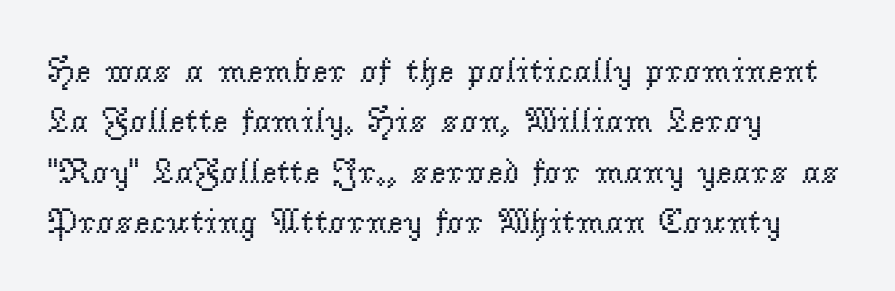
The image shows 35 px regular-weight serif type, upright; set left-aligned, normal line spacing (1.44x), normal letter spacing, not underlined; low stroke contrast and a small x-height.
